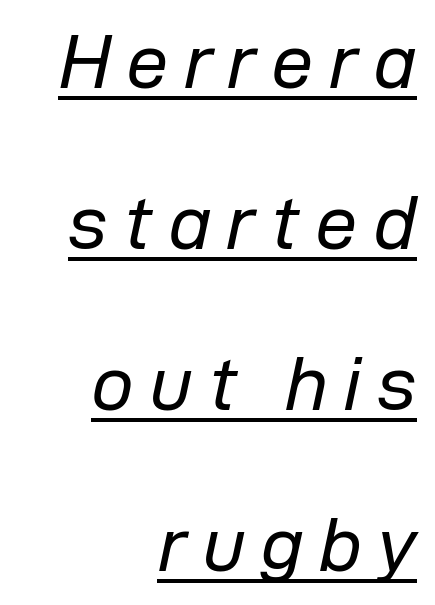
Q: Is the text bold? A: No.
Q: Is the text italic (slanted)? A: Yes, it leans right by about 12 degrees.
Q: Is the text underlined? A: Yes.
Q: How is the paragraph aligned? A: Right-aligned.
Q: Is the spacing between letters normal or unusually wide? A: Unusually wide.
Q: Is the spacing between lines tight, normal or loose? A: Loose.
Q: Width (condensed, normal, or wide)? A: Normal.
Q: Stroke contrast? A: Low.
Q: x-height? A: Medium.
Q: Monospaced? A: No.
